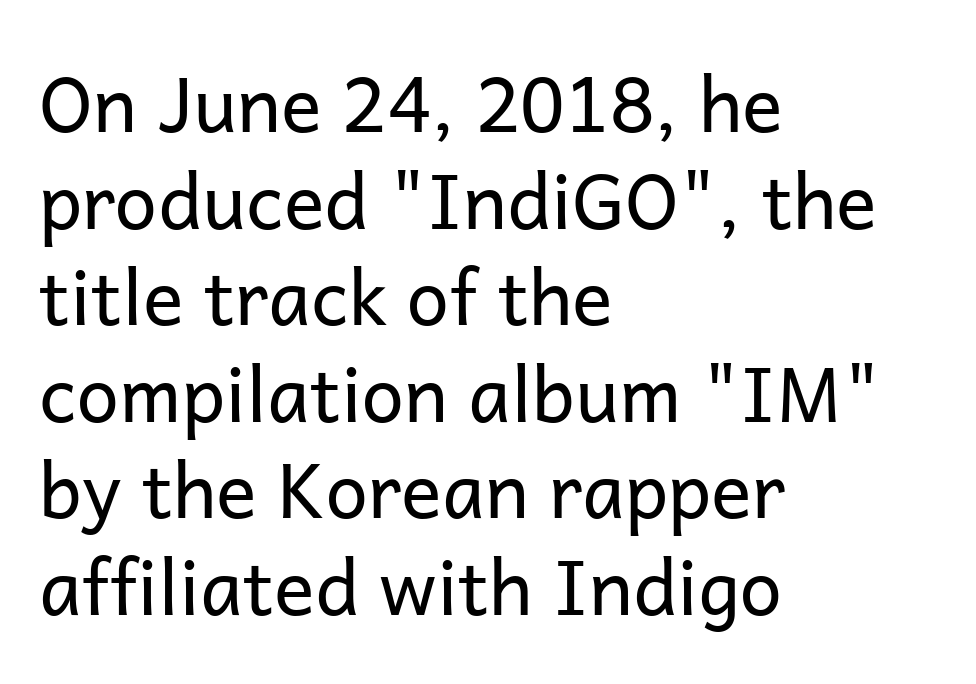
Observe the absence of serifs on each vertical stroke in this sample. The passage shown is typed in a proportional face where columns would drift. A typesetter would call this leading conventional body-copy spacing. This rendering features lettering with no underline. All the whitespace from short lines collects on the right.
